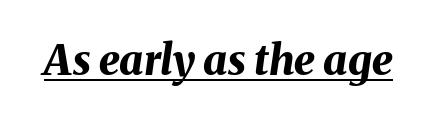
Compared with an ordinary text face, these strokes are far heavier — a full bold. The lettering tilts uniformly, giving the passage an italic look. Observe the ordinary spacing: letters are neighbours, not strangers. Each letter keeps its own natural width here, so spacing adapts to shape. Underlining? Definitely there.
